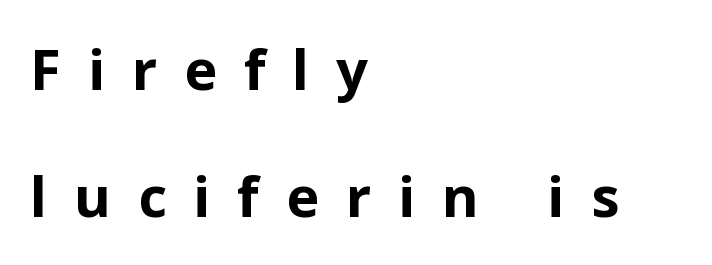
{"serif": "no", "italic": "no", "bold": "yes", "weight": "bold", "width": "normal", "stroke_contrast": "low", "x_height": "medium", "monospaced": "no", "underline": "no", "align": "left", "line_spacing": "loose", "line_spacing_ratio": 2.27, "letter_spacing": "wide", "letter_spacing_em": 0.48, "glyph_px": 56}
